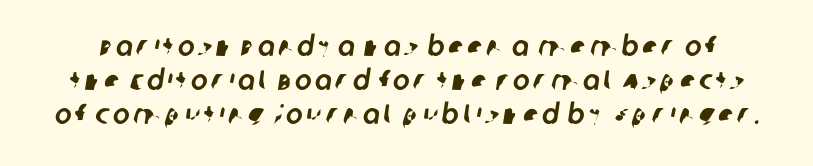
{"serif": "no", "width": "normal", "stroke_contrast": "low", "x_height": "large", "monospaced": "no", "underline": "no", "line_spacing_ratio": 1.22, "glyph_px": 28}
